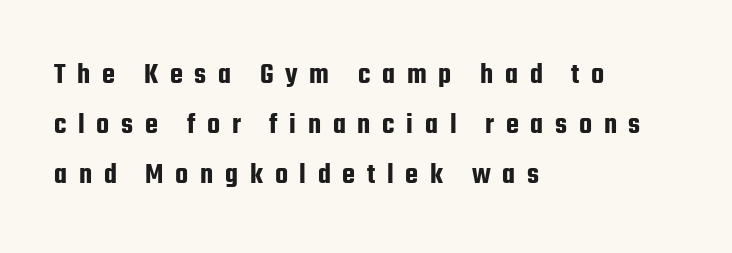
The image shows 30 px condensed sans-serif type, upright; set left-aligned, normal line spacing (1.67x), unusually wide letter spacing (+0.39 em), not underlined; low stroke contrast and a medium x-height.
